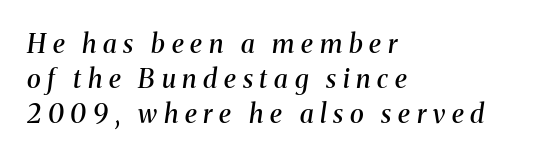
The passage shown is semibold, sitting just below true bold. Here the glyphs are tracked loosely, breaking word shapes into spaced letters. Tall strokes in this sample are angled rather than plumb. The designer left line spacing at the default. Descenders are the only things crossing below the line.
